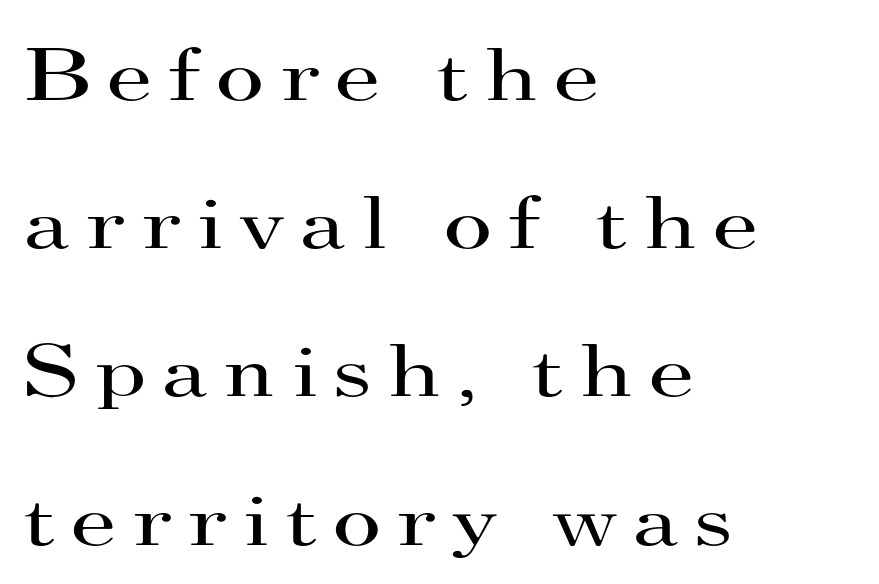
Q: Is the text bold? A: No.
Q: Is the text italic (slanted)? A: No, it is upright.
Q: Is the typeface a serif or a sans-serif typeface? A: Serif.
Q: Is the text underlined? A: No.
Q: How is the paragraph aligned? A: Left-aligned.
Q: Is the spacing between lines tight, normal or loose? A: Loose.
Q: Width (condensed, normal, or wide)? A: Wide.
Q: Stroke contrast? A: High.
Q: x-height? A: Small.
Q: Monospaced? A: No.
